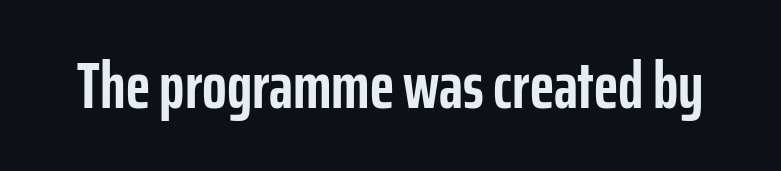
Q: Is the text bold? A: Yes.
Q: Is the text italic (slanted)? A: No, it is upright.
Q: Is the typeface a serif or a sans-serif typeface? A: Sans-serif.
Q: Is the text underlined? A: No.
Q: Is the spacing between letters normal or unusually wide? A: Normal.
Q: Width (condensed, normal, or wide)? A: Condensed.
Q: Stroke contrast? A: Low.
Q: x-height? A: Medium.
Q: Monospaced? A: No.
